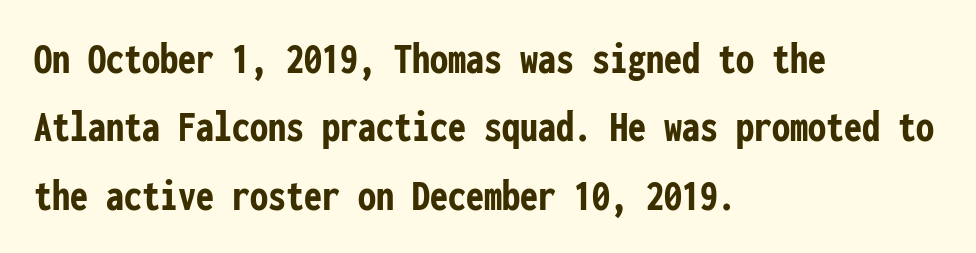
{"serif": "no", "italic": "no", "bold": "yes", "weight": "semibold", "width": "condensed", "stroke_contrast": "low", "x_height": "medium", "monospaced": "yes", "underline": "no", "align": "left", "line_spacing": "normal", "line_spacing_ratio": 1.52, "letter_spacing": "normal", "letter_spacing_em": 0.0, "glyph_px": 45}
